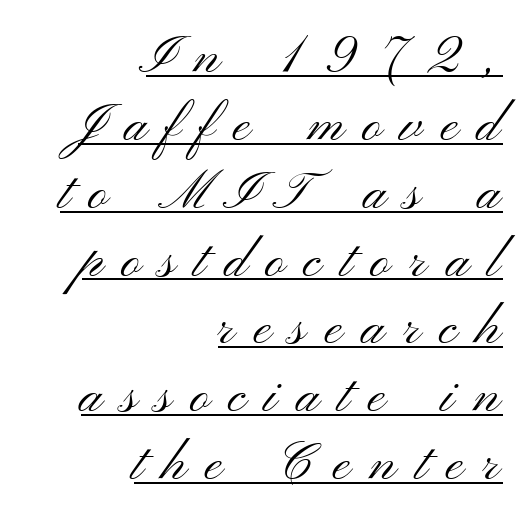
{"serif": "no", "bold": "no", "weight": "light", "width": "wide", "stroke_contrast": "medium", "x_height": "small", "monospaced": "no", "underline": "yes", "align": "right", "line_spacing": "normal", "line_spacing_ratio": 1.28, "letter_spacing": "wide", "letter_spacing_em": 0.36, "glyph_px": 53}
